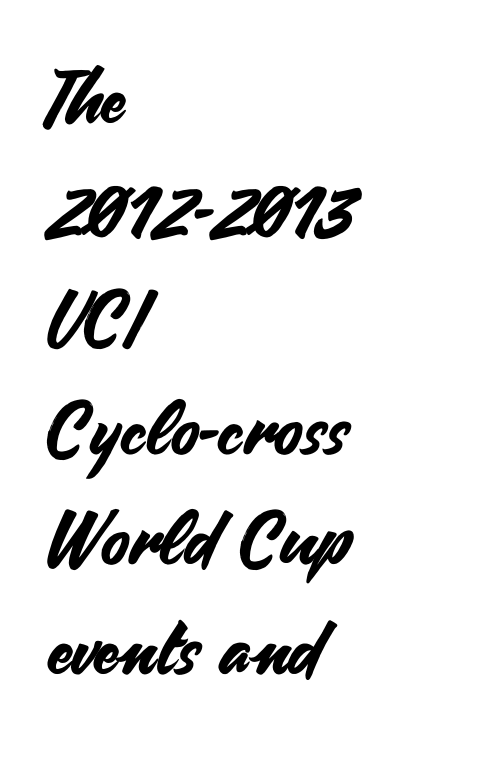
The image shows 73 px sans-serif type; set left-aligned, normal line spacing (1.51x), normal letter spacing, not underlined; medium stroke contrast and a small x-height.
